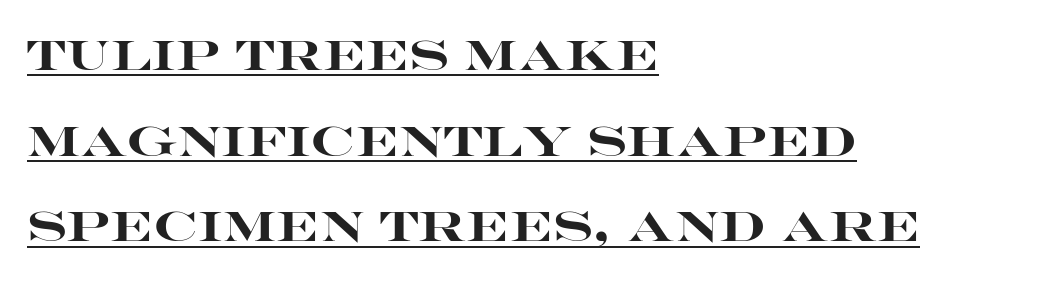
Q: Is the text bold? A: Yes.
Q: Is the text italic (slanted)? A: No, it is upright.
Q: Is the typeface a serif or a sans-serif typeface? A: Serif.
Q: Is the text underlined? A: Yes.
Q: How is the paragraph aligned? A: Left-aligned.
Q: Is the spacing between letters normal or unusually wide? A: Normal.
Q: Is the spacing between lines tight, normal or loose? A: Loose.
Q: Width (condensed, normal, or wide)? A: Wide.
Q: Stroke contrast? A: High.
Q: x-height? A: Large.
Q: Monospaced? A: No.
